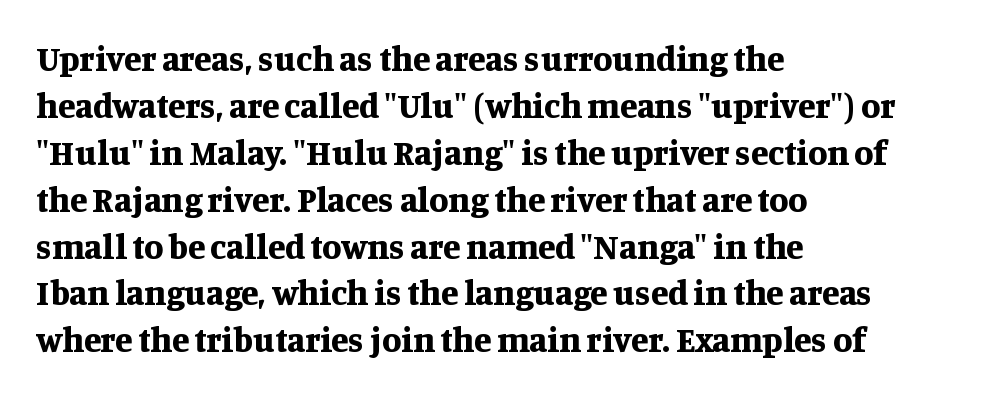
Q: Is the text bold? A: Yes.
Q: Is the text italic (slanted)? A: No, it is upright.
Q: Is the typeface a serif or a sans-serif typeface? A: Serif.
Q: Is the text underlined? A: No.
Q: How is the paragraph aligned? A: Left-aligned.
Q: Is the spacing between letters normal or unusually wide? A: Normal.
Q: Is the spacing between lines tight, normal or loose? A: Normal.
Q: Width (condensed, normal, or wide)? A: Normal.
Q: Stroke contrast? A: Medium.
Q: x-height? A: Large.
Q: Monospaced? A: No.
